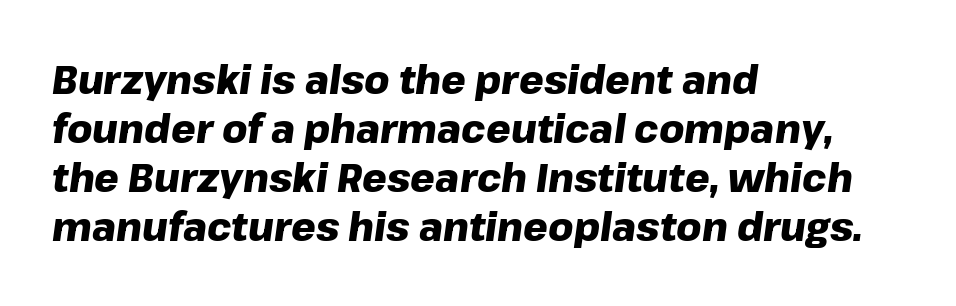
Q: Is the text bold? A: Yes.
Q: Is the text italic (slanted)? A: Yes, it leans right by about 8 degrees.
Q: Is the text underlined? A: No.
Q: How is the paragraph aligned? A: Left-aligned.
Q: Is the spacing between letters normal or unusually wide? A: Normal.
Q: Is the spacing between lines tight, normal or loose? A: Normal.
Q: Width (condensed, normal, or wide)? A: Normal.
Q: Stroke contrast? A: Low.
Q: x-height? A: Medium.
Q: Monospaced? A: No.
